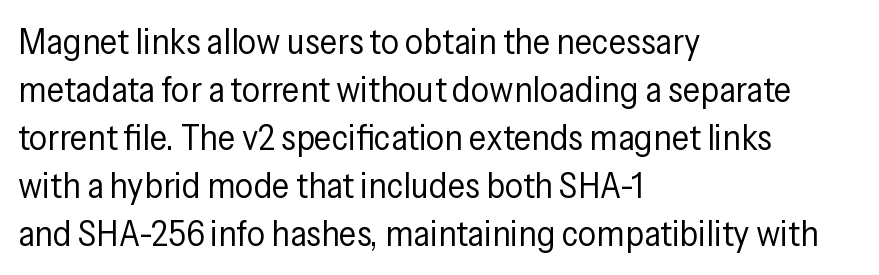
Short and long lines alike share a common starting point at left. Underlining? Definitely not there. Font category for this specimen: sans-serif. Proportional: the letters do not fall into vertical columns. The rendering keeps characters at their native spacing. No chunkiness to these letters — they're not bold.
